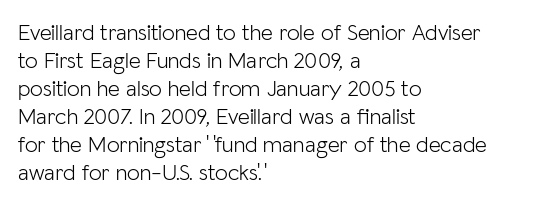
Q: Is the text bold? A: No.
Q: Is the text italic (slanted)? A: No, it is upright.
Q: Is the text underlined? A: No.
Q: How is the paragraph aligned? A: Left-aligned.
Q: Is the spacing between letters normal or unusually wide? A: Normal.
